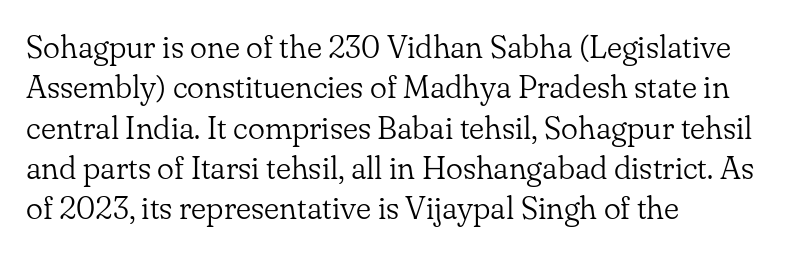
The image shows 32 px light serif type, upright; set left-aligned, normal line spacing (1.26x), normal letter spacing, not underlined; low stroke contrast and a small x-height.
